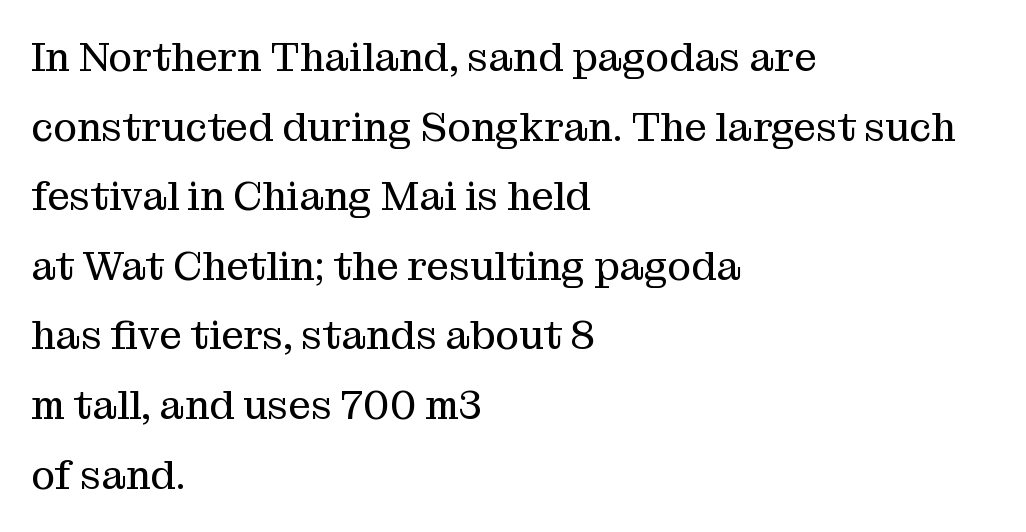
Q: Is the text bold? A: No.
Q: Is the text italic (slanted)? A: No, it is upright.
Q: Is the typeface a serif or a sans-serif typeface? A: Serif.
Q: Is the text underlined? A: No.
Q: How is the paragraph aligned? A: Left-aligned.
Q: Is the spacing between letters normal or unusually wide? A: Normal.
Q: Width (condensed, normal, or wide)? A: Normal.
Q: Stroke contrast? A: Medium.
Q: x-height? A: Medium.
Q: Monospaced? A: No.
